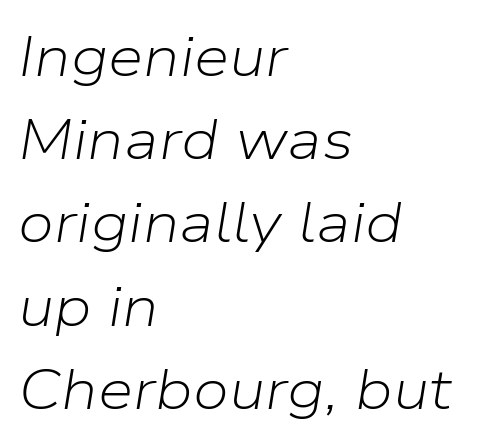
These lines were composed using italics. Is this a fixed-width face? No — the glyphs have proportional, varying widths. In terms of letterspacing, this is plain default setting. Leading: standard. Unmarked baselines from the first word to the last. Layout note: lines flush left.
